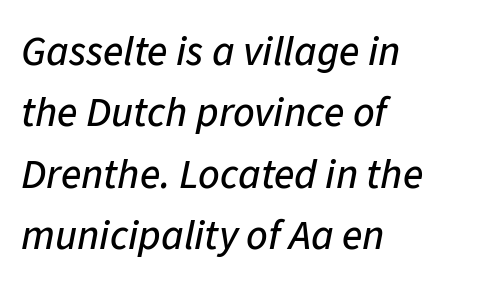
{"italic": "yes", "lean": "right", "slant_degrees": 11, "width": "normal", "stroke_contrast": "low", "x_height": "medium", "monospaced": "no", "underline": "no", "align": "left", "line_spacing": "normal", "line_spacing_ratio": 1.46, "letter_spacing": "normal", "letter_spacing_em": 0.0, "glyph_px": 42}
